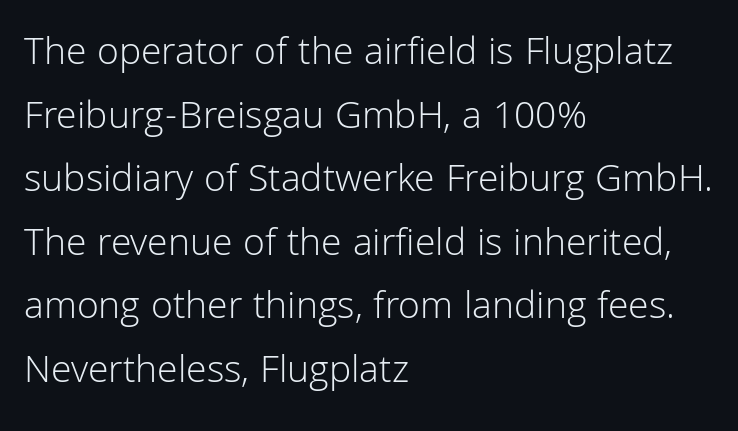
{"serif": "no", "italic": "no", "bold": "no", "weight": "light", "width": "normal", "stroke_contrast": "low", "x_height": "medium", "monospaced": "no", "underline": "no", "align": "left", "line_spacing": "normal", "line_spacing_ratio": 1.59, "letter_spacing": "normal", "letter_spacing_em": 0.0, "glyph_px": 40}
